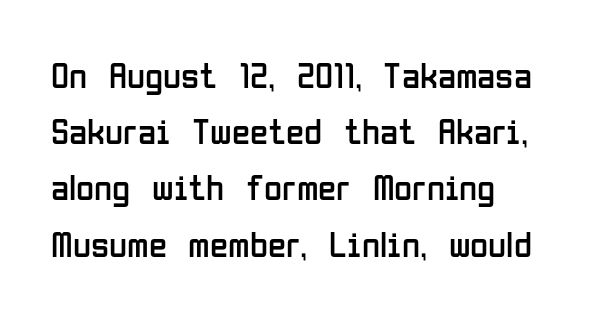
Casual observation: everything's shoved over to the left. Notice how descenders clear the ascenders below comfortably — that's standard leading. Nope, no serifs anywhere on these letters. The horizontal fit of the characters is conventional and even.
